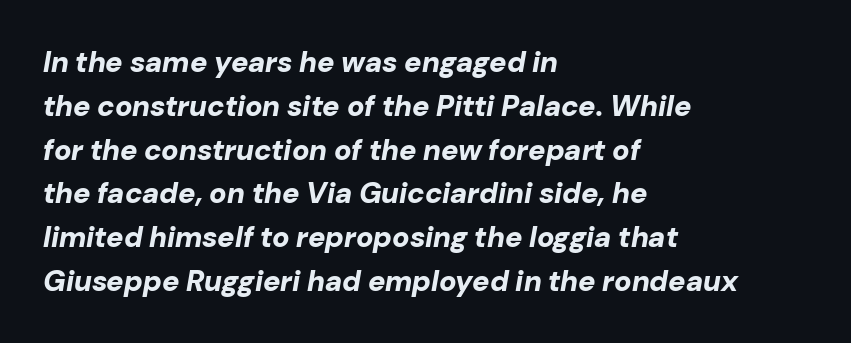
{"italic": "yes", "lean": "right", "slant_degrees": 10, "bold": "yes", "weight": "bold", "width": "normal", "stroke_contrast": "low", "x_height": "medium", "monospaced": "no", "underline": "no", "align": "left", "line_spacing": "normal", "line_spacing_ratio": 1.51, "letter_spacing": "normal", "letter_spacing_em": 0.0, "glyph_px": 29}
